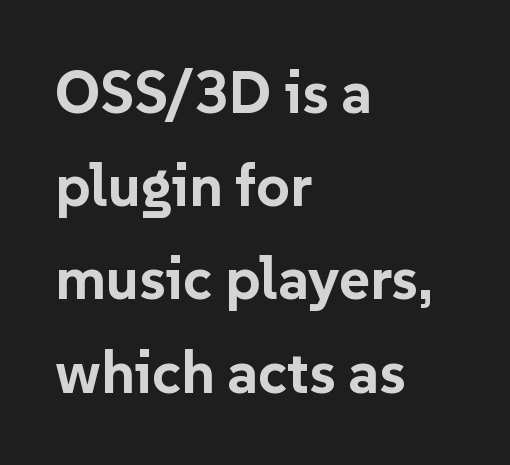
Q: Is the text bold? A: Yes.
Q: Is the text italic (slanted)? A: No, it is upright.
Q: Is the typeface a serif or a sans-serif typeface? A: Sans-serif.
Q: Is the text underlined? A: No.
Q: How is the paragraph aligned? A: Left-aligned.
Q: Is the spacing between letters normal or unusually wide? A: Normal.
Q: Is the spacing between lines tight, normal or loose? A: Normal.
Q: Width (condensed, normal, or wide)? A: Normal.
Q: Stroke contrast? A: Low.
Q: x-height? A: Medium.
Q: Monospaced? A: No.
